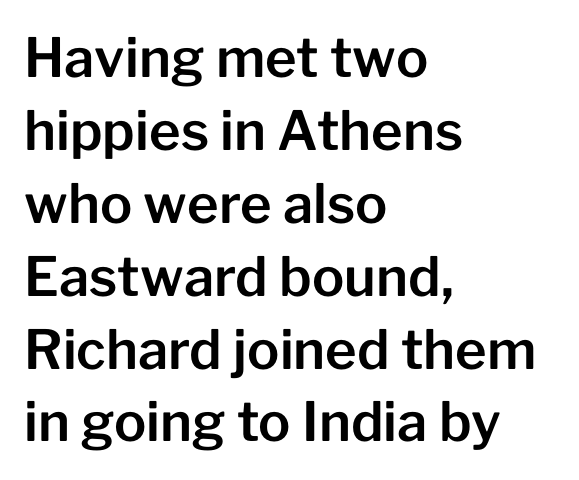
Note the varied advance widths — an 'i' is clearly narrower than an 'm'. Letterform terminals end flat and unadorned throughout the passage. Quick note: not italic, upright. Interline gaps are of average width in this sample. Beneath every word, the page is bare. These lines stack with their left ends in a neat column.
